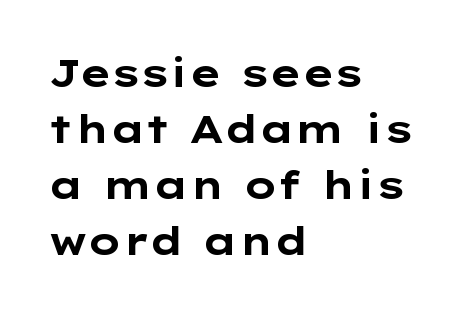
The image shows 39 px bold, wide sans-serif type, upright; set left-aligned, normal line spacing (1.44x), normal letter spacing, not underlined; low stroke contrast and a medium x-height.
